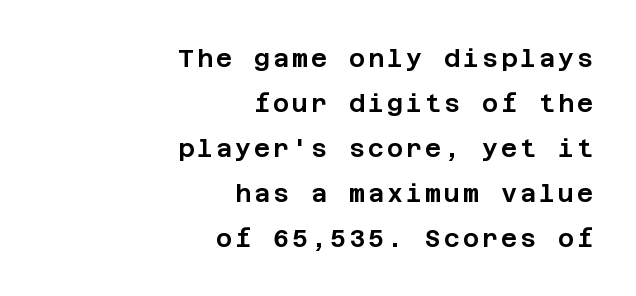
The ragged edge is on the left, which tells us the setting is flush right. Nobody drew a line under any word here. Is there any slant? The stems are plumb.
